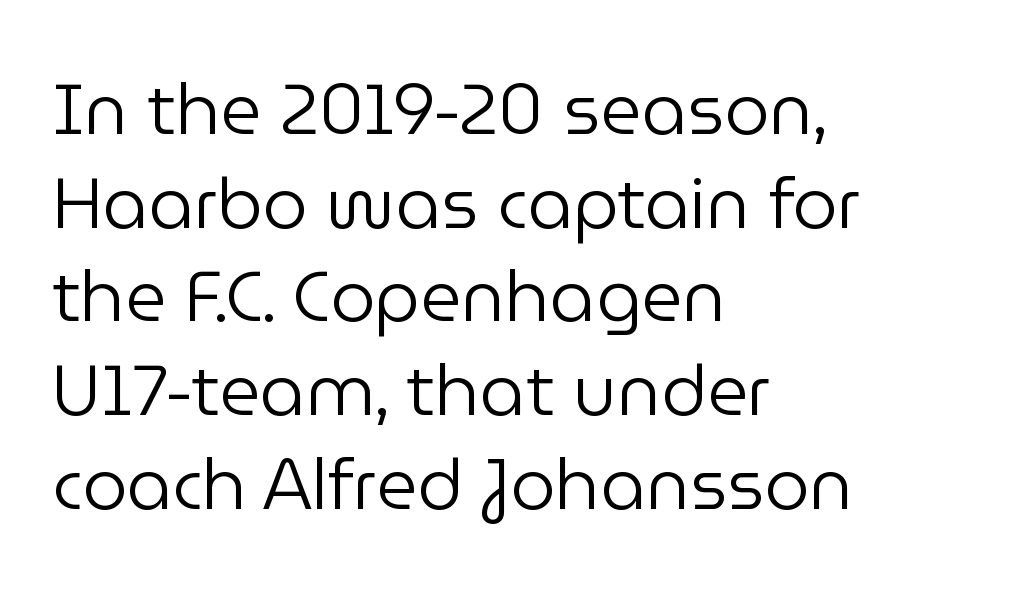
The image shows 71 px regular-weight sans-serif type, upright; set left-aligned, normal line spacing (1.32x), normal letter spacing, not underlined; low stroke contrast and a medium x-height.
